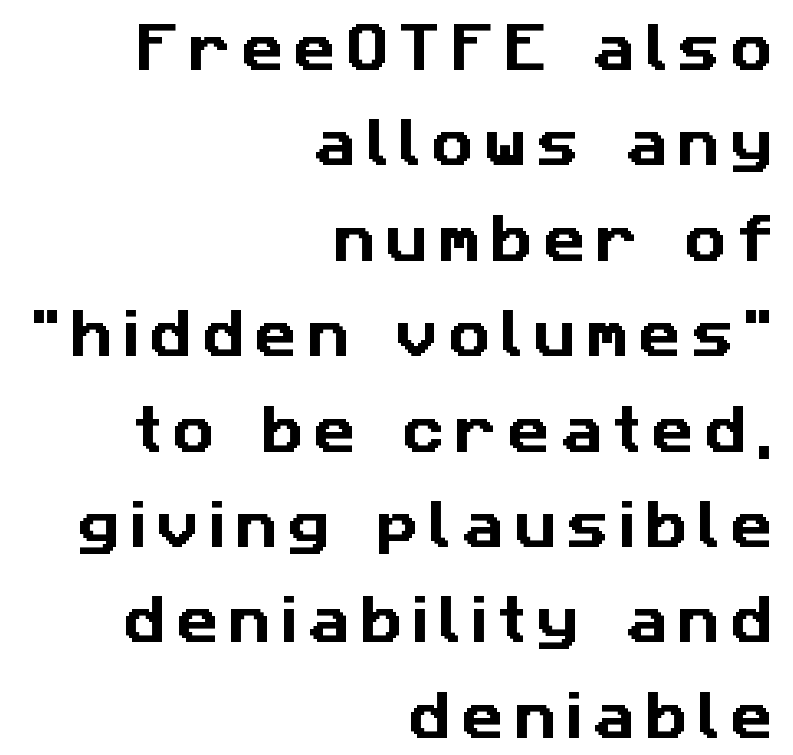
Q: Is the typeface a serif or a sans-serif typeface? A: Sans-serif.
Q: Is the text underlined? A: No.
Q: How is the paragraph aligned? A: Right-aligned.
Q: Width (condensed, normal, or wide)? A: Normal.
Q: Stroke contrast? A: Low.
Q: x-height? A: Medium.
Q: Monospaced? A: No.
